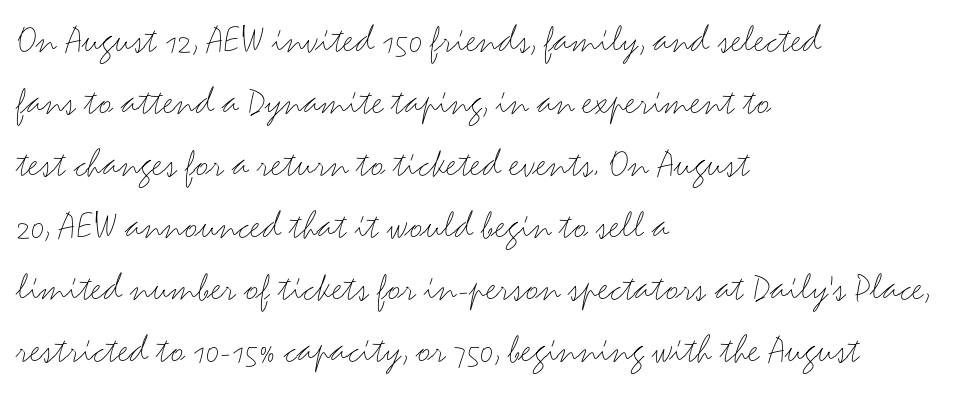
{"serif": "no", "bold": "no", "weight": "light", "width": "wide", "stroke_contrast": "medium", "x_height": "small", "monospaced": "no", "underline": "no", "align": "left", "line_spacing": "normal", "line_spacing_ratio": 1.51, "letter_spacing": "normal", "letter_spacing_em": 0.0, "glyph_px": 41}
